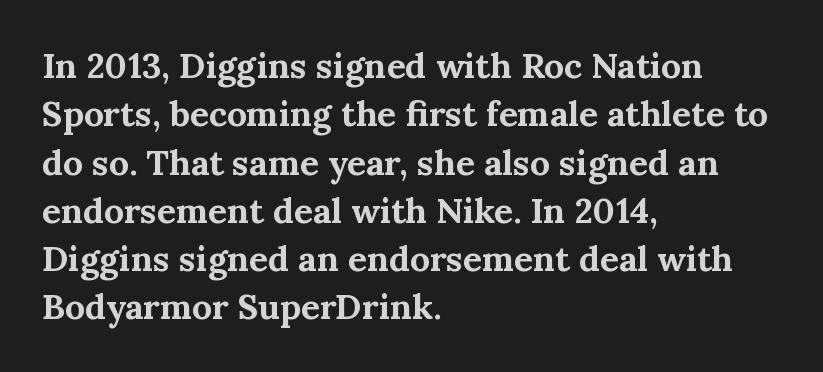
The passage shown is not underscored anywhere. Characters follow at the spacing the type designer built in. Notice how descenders clear the ascenders below comfortably — that's standard leading. How heavy is the stroke? Heavy — this is a bold. The rendering uses natural spacing where letterforms have individual widths. This is serif lettering, the kind often seen in printed books.
